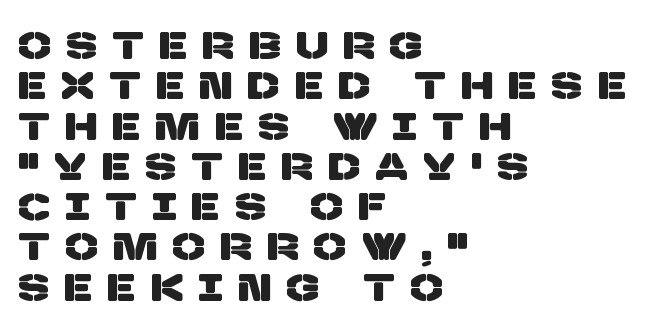
Compared with a centered layout, this one pins lines to the left instead. Anything drawn beneath the words? Only blank space. Spacing verdict: proportional, widths tailored to each character. Classification — sans serif.
